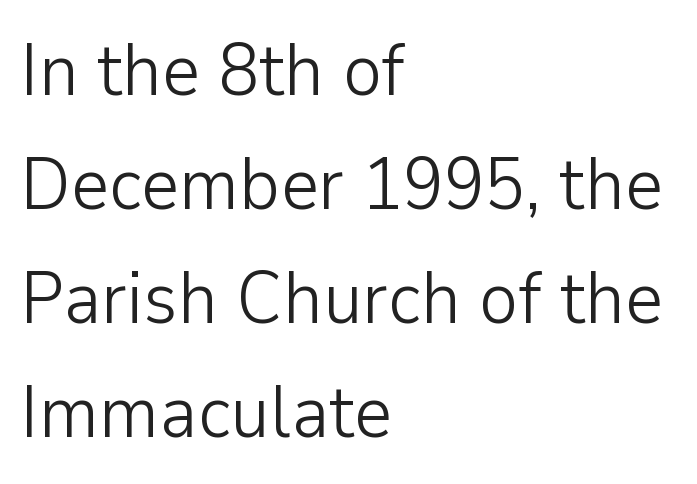
{"serif": "no", "italic": "no", "bold": "no", "weight": "light", "width": "normal", "stroke_contrast": "low", "x_height": "medium", "monospaced": "no", "underline": "no", "align": "left", "line_spacing": "normal", "line_spacing_ratio": 1.54, "letter_spacing": "normal", "letter_spacing_em": 0.0, "glyph_px": 74}
